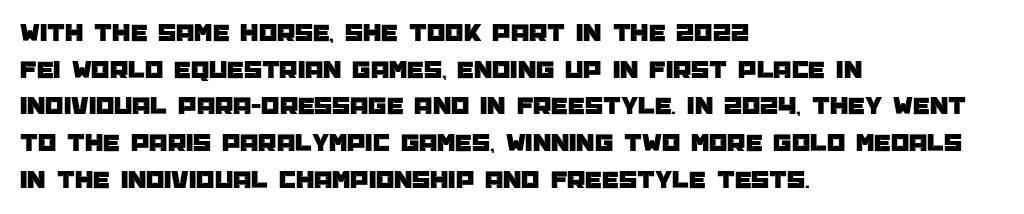
Q: Is the text italic (slanted)? A: No, it is upright.
Q: Is the text underlined? A: No.
Q: How is the paragraph aligned? A: Left-aligned.
Q: Is the spacing between letters normal or unusually wide? A: Normal.
Q: Is the spacing between lines tight, normal or loose? A: Normal.
